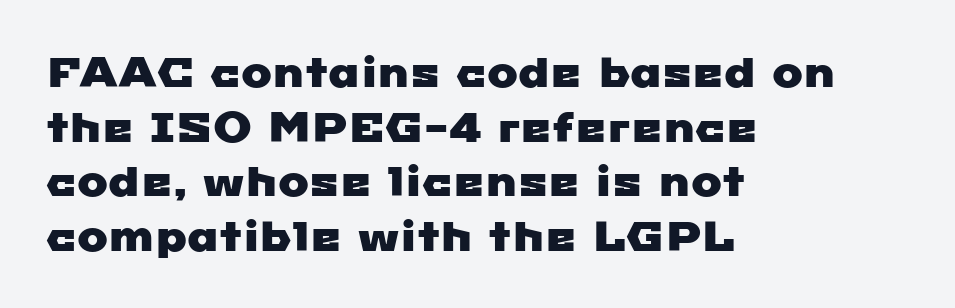
Q: Is the typeface a serif or a sans-serif typeface? A: Sans-serif.
Q: Is the text underlined? A: No.
Q: How is the paragraph aligned? A: Left-aligned.
Q: Is the spacing between letters normal or unusually wide? A: Normal.
Q: Is the spacing between lines tight, normal or loose? A: Normal.
Q: Width (condensed, normal, or wide)? A: Wide.
Q: Stroke contrast? A: Low.
Q: x-height? A: Medium.
Q: Monospaced? A: No.
